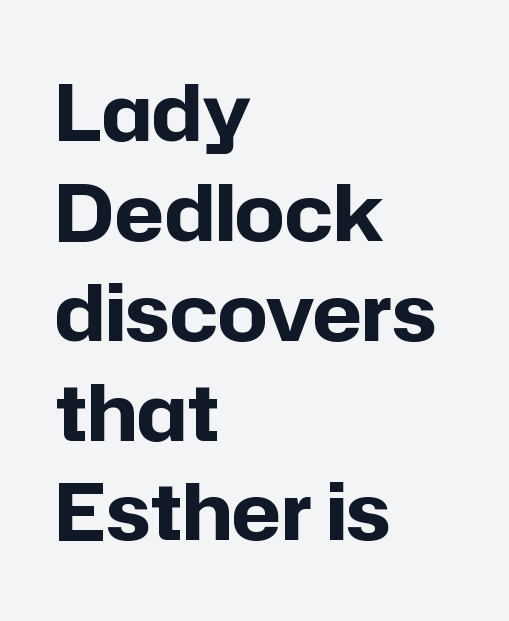
Q: Is the text bold? A: Yes.
Q: Is the text italic (slanted)? A: No, it is upright.
Q: Is the typeface a serif or a sans-serif typeface? A: Sans-serif.
Q: Is the text underlined? A: No.
Q: How is the paragraph aligned? A: Left-aligned.
Q: Is the spacing between letters normal or unusually wide? A: Normal.
Q: Is the spacing between lines tight, normal or loose? A: Normal.
Q: Width (condensed, normal, or wide)? A: Normal.
Q: Stroke contrast? A: Low.
Q: x-height? A: Medium.
Q: Monospaced? A: No.
